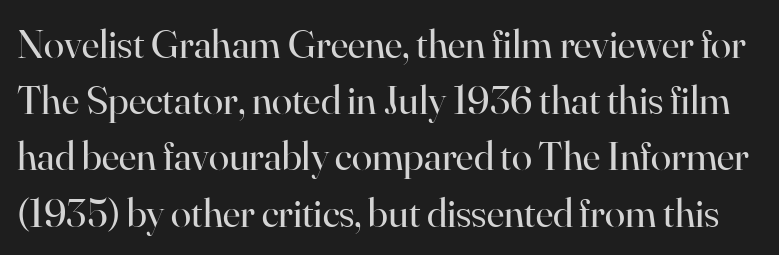
The image shows 41 px regular-weight serif type, upright; set normal line spacing (1.37x), normal letter spacing, not underlined; high stroke contrast and a small x-height.
